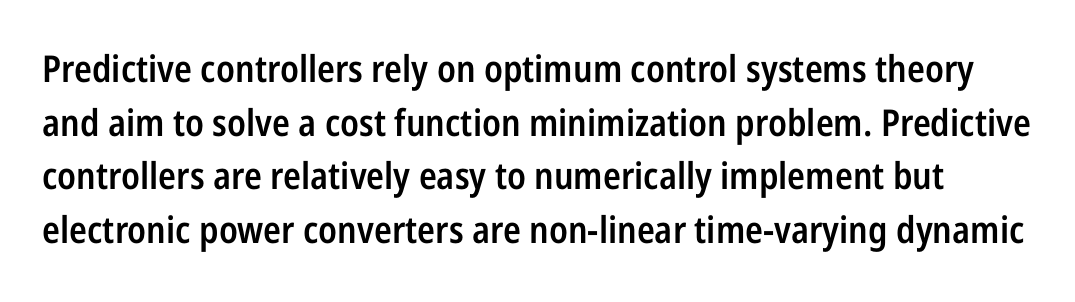
Q: Is the text bold? A: Semi-bold.
Q: Is the text italic (slanted)? A: No, it is upright.
Q: Is the typeface a serif or a sans-serif typeface? A: Sans-serif.
Q: Is the text underlined? A: No.
Q: Is the spacing between letters normal or unusually wide? A: Normal.
Q: Is the spacing between lines tight, normal or loose? A: Normal.
Q: Width (condensed, normal, or wide)? A: Condensed.
Q: Stroke contrast? A: Low.
Q: x-height? A: Medium.
Q: Monospaced? A: No.
